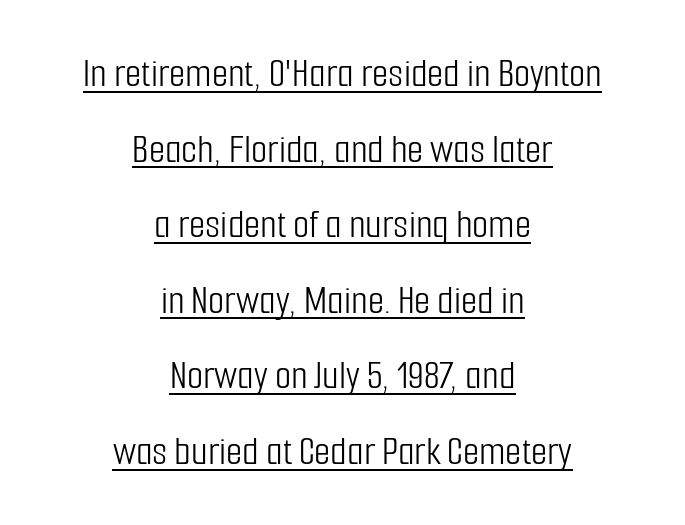
The lines are quadded center. Compared with typical body copy, the letter spacing here is the same. Varying glyph widths throughout — classic text-font behaviour. Type style note: lacks serifs. Rendered with straight, roman letterforms. Is the type heavy? It reads as light-to-regular instead.
